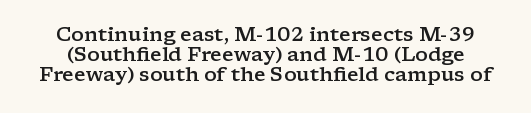
Italic: no, the glyphs are upright roman. Summary of vertical rhythm: compact, with narrow interline spacing. Stems and bowls a touch heavier than normal — semibold. Is the letter spacing exaggerated? No — it looks like the ordinary default. The gap between lines stays unmarked.
